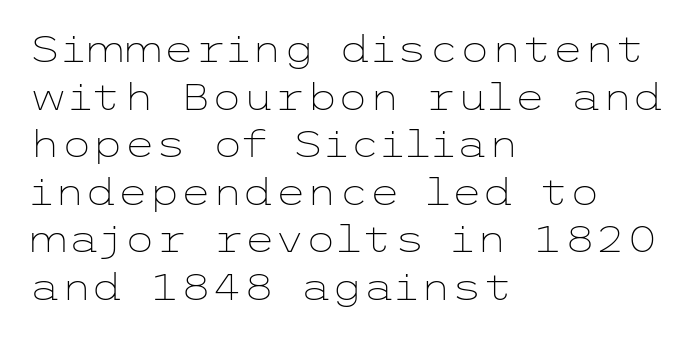
Unbolded letterforms with no extra heft. Quick note: underline off. Between one letter and the next there's only the usual sliver of space. Horizontal alignment here is leftward, the default for most running prose. This sample uses an upright cut, with every glyph sitting square on the baseline.
